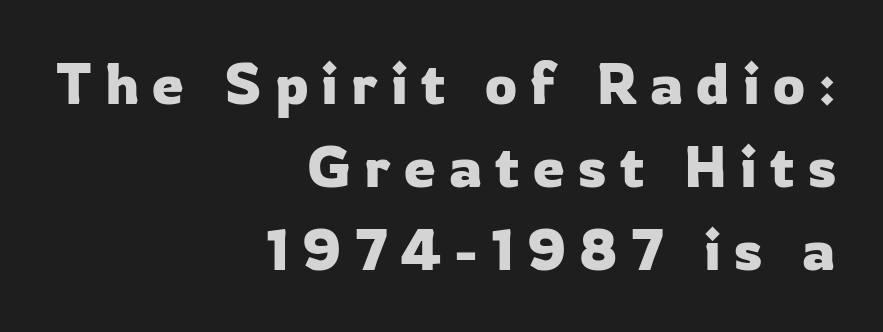
Q: Is the text italic (slanted)? A: No, it is upright.
Q: Is the typeface a serif or a sans-serif typeface? A: Sans-serif.
Q: Is the text underlined? A: No.
Q: How is the paragraph aligned? A: Right-aligned.
Q: Is the spacing between letters normal or unusually wide? A: Unusually wide.
Q: Is the spacing between lines tight, normal or loose? A: Normal.
Q: Width (condensed, normal, or wide)? A: Normal.
Q: Stroke contrast? A: Low.
Q: x-height? A: Medium.
Q: Monospaced? A: No.
